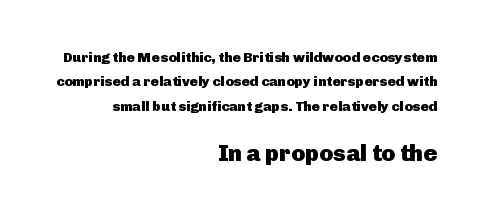
The line texture is even and compact thanks to regular tracking. The lines are quadded right. Between these two stacked blocks, the lower one wins on size. I'd describe the lettering as bold — thick and assertive. The foot of each line stays bare and open. Characters remain perfectly vertical along every line.
